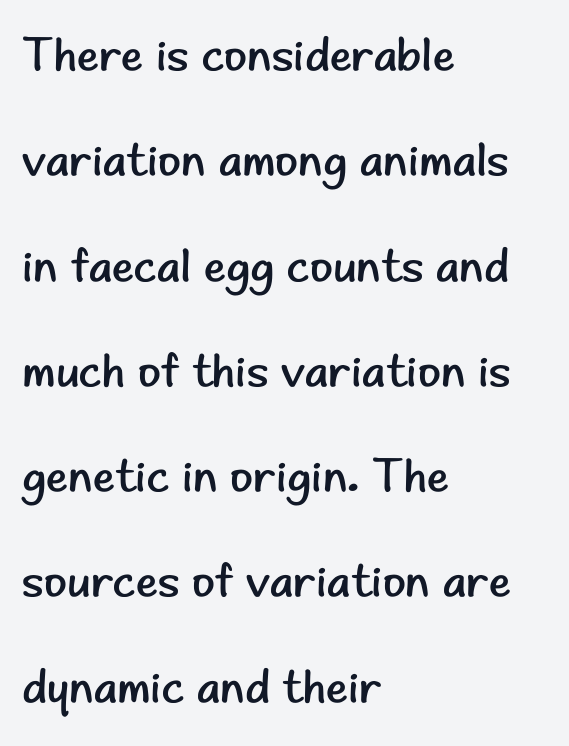
The image shows 47 px regular-weight sans-serif type, upright; set left-aligned, loose line spacing (2.24x), normal letter spacing, not underlined; low stroke contrast and a small x-height.
